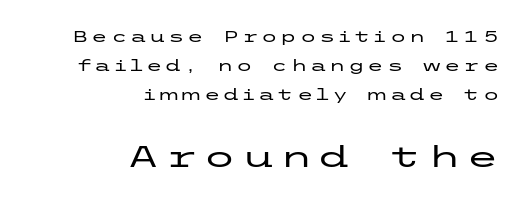
Q: Is the text italic (slanted)? A: No, it is upright.
Q: Is the typeface a serif or a sans-serif typeface? A: Sans-serif.
Q: Is the text underlined? A: No.
Q: How is the paragraph aligned? A: Right-aligned.
Q: Is the spacing between lines tight, normal or loose? A: Loose.
Q: Which block of text is set in a larger size, the first (top) or the second (bottom)? A: The second (bottom) one.
Q: Width (condensed, normal, or wide)? A: Wide.
Q: Stroke contrast? A: Low.
Q: x-height? A: Medium.
